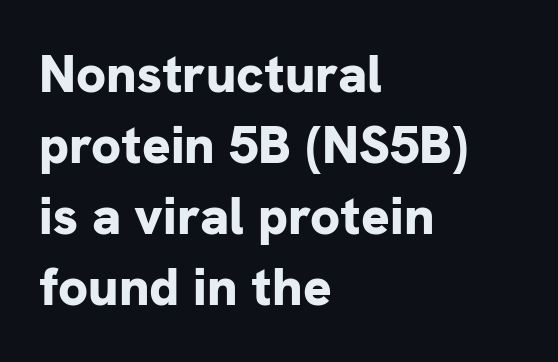
The image shows 53 px bold sans-serif type, upright; set left-aligned, normal line spacing (1.34x), normal letter spacing, not underlined; low stroke contrast and a medium x-height.
